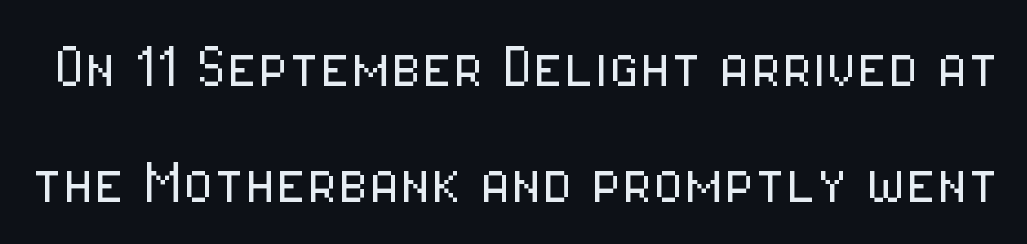
Q: Is the text bold? A: No.
Q: Is the text italic (slanted)? A: No, it is upright.
Q: Is the typeface a serif or a sans-serif typeface? A: Sans-serif.
Q: Is the text underlined? A: No.
Q: Is the spacing between letters normal or unusually wide? A: Normal.
Q: Is the spacing between lines tight, normal or loose? A: Normal.
Q: Width (condensed, normal, or wide)? A: Condensed.
Q: Stroke contrast? A: Low.
Q: x-height? A: Medium.
Q: Monospaced? A: No.
